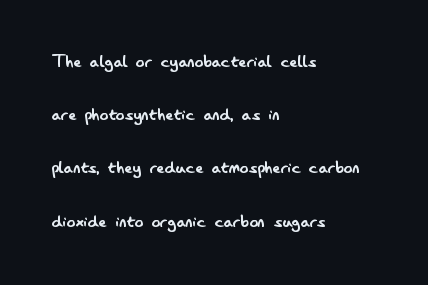
Characters follow at the spacing the type designer built in. The space between consecutive lines is lavish. Just letters on the line, the space beneath them empty. These glyphs show unthickened strokes, regular width or finer. The lines are quadded left.
